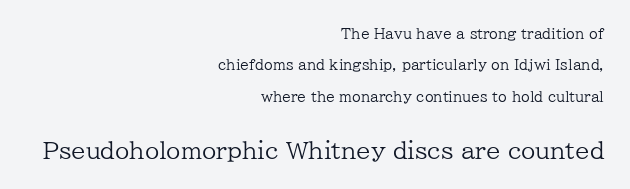
A bare baseline throughout the passage. The weight tops out at a normal text grade. Reading down the block, your eye finds every line finishing at a fixed right position. Notice the wide empty band between every row — that's loose leading. In terms of letterspacing, this is plain default setting. Scale increases going downward across the two blocks.
